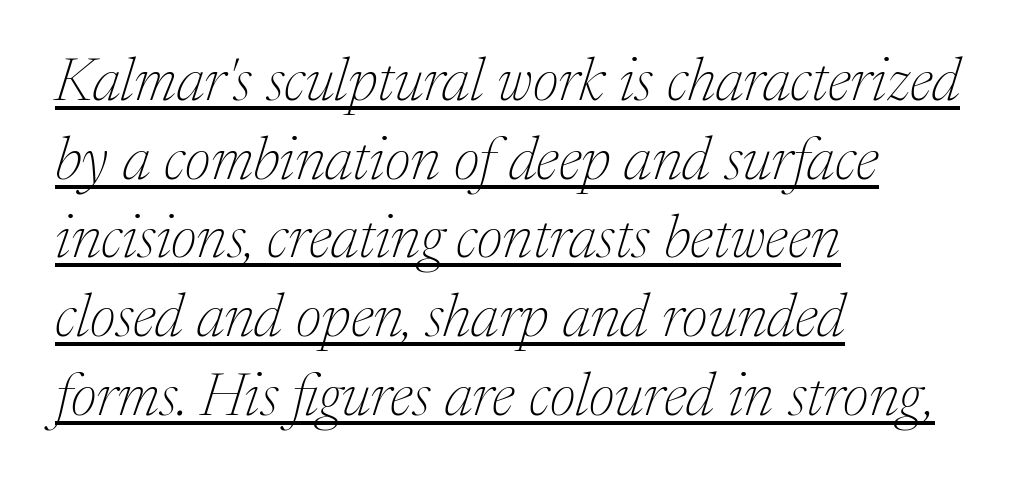
Q: Is the text bold? A: No.
Q: Is the text italic (slanted)? A: Yes, it leans right by about 17 degrees.
Q: Is the typeface a serif or a sans-serif typeface? A: Serif.
Q: Is the text underlined? A: Yes.
Q: How is the paragraph aligned? A: Left-aligned.
Q: Is the spacing between letters normal or unusually wide? A: Normal.
Q: Is the spacing between lines tight, normal or loose? A: Normal.
Q: Width (condensed, normal, or wide)? A: Normal.
Q: Stroke contrast? A: Medium.
Q: x-height? A: Medium.
Q: Monospaced? A: No.
